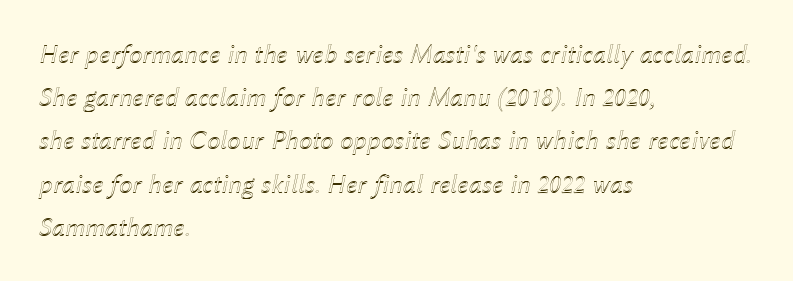
{"italic": "yes", "lean": "right", "slant_degrees": 12, "underline": "no", "align": "left", "line_spacing": "normal", "line_spacing_ratio": 1.6, "letter_spacing": "normal", "letter_spacing_em": 0.0, "glyph_px": 27}
